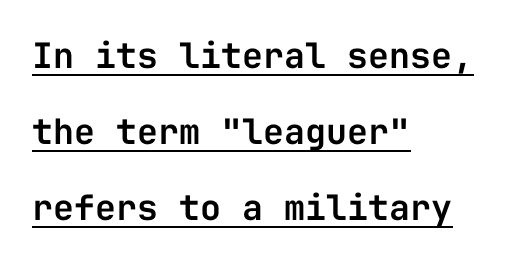
{"serif": "no", "italic": "no", "width": "normal", "stroke_contrast": "low", "x_height": "medium", "monospaced": "yes", "underline": "yes", "align": "left", "line_spacing": "loose", "line_spacing_ratio": 2.17, "letter_spacing": "normal", "letter_spacing_em": 0.0, "glyph_px": 35}
